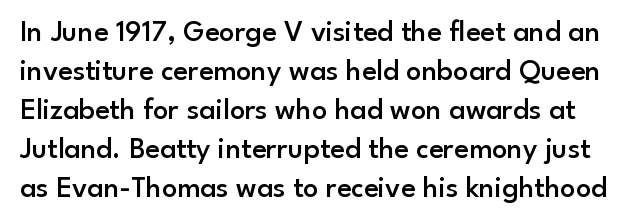
The image shows 30 px semibold sans-serif type, upright; set normal line spacing (1.3x), normal letter spacing, not underlined; low stroke contrast and a small x-height.
